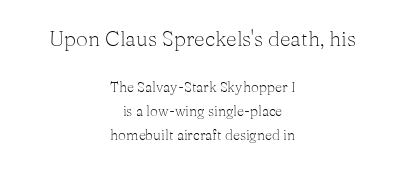
Q: Is the text bold? A: No.
Q: Is the text italic (slanted)? A: No, it is upright.
Q: Is the text underlined? A: No.
Q: How is the paragraph aligned? A: Centered.
Q: Is the spacing between letters normal or unusually wide? A: Normal.
Q: Which block of text is set in a larger size, the first (top) or the second (bottom)? A: The first (top) one.
